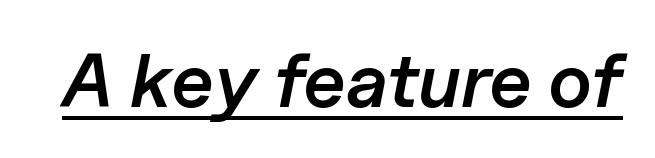
The image shows 76 px semibold type, italic (leaning right); set normal letter spacing, underlined; low stroke contrast and a medium x-height.
